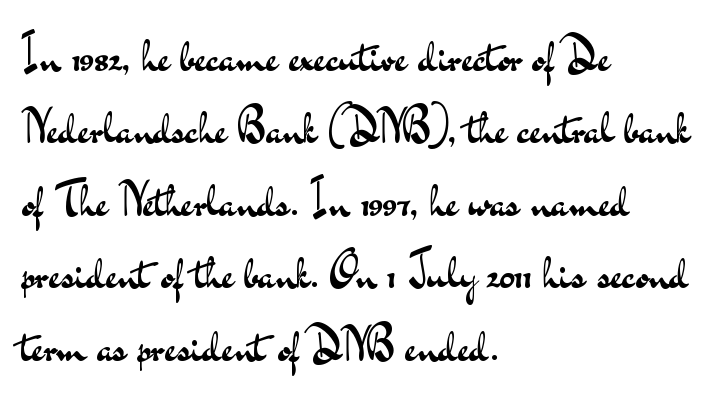
Q: Is the text bold? A: No.
Q: Is the text italic (slanted)? A: Yes.
Q: Is the typeface a serif or a sans-serif typeface? A: Sans-serif.
Q: Is the text underlined? A: No.
Q: How is the paragraph aligned? A: Left-aligned.
Q: Is the spacing between letters normal or unusually wide? A: Normal.
Q: Is the spacing between lines tight, normal or loose? A: Normal.
Q: Width (condensed, normal, or wide)? A: Wide.
Q: Stroke contrast? A: Medium.
Q: x-height? A: Small.
Q: Monospaced? A: No.
